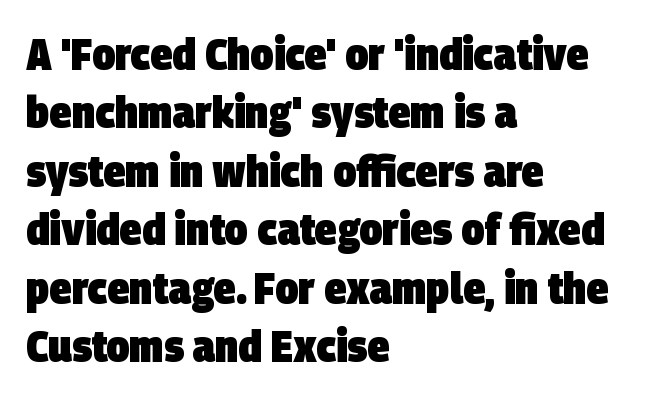
Bare-footed words on every line. The typesetter chose a ragged-right arrangement here. Strong, thick strokes mark this as bold type. Varying glyph widths throughout — classic text-font behaviour. Are there feet on the stems? There aren't — it's a sans.
